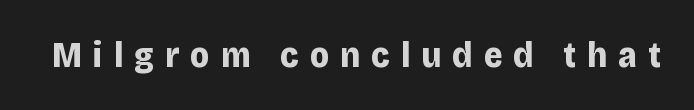
Q: Is the text bold? A: Yes.
Q: Is the text italic (slanted)? A: No, it is upright.
Q: Is the typeface a serif or a sans-serif typeface? A: Sans-serif.
Q: Is the text underlined? A: No.
Q: Is the spacing between letters normal or unusually wide? A: Unusually wide.
Q: Width (condensed, normal, or wide)? A: Normal.
Q: Stroke contrast? A: Low.
Q: x-height? A: Large.
Q: Monospaced? A: No.
